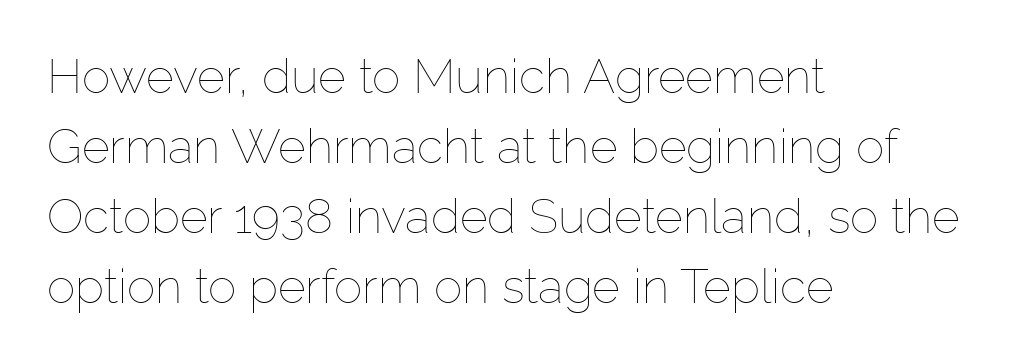
{"italic": "no", "bold": "no", "weight": "thin", "width": "normal", "stroke_contrast": "low", "x_height": "medium", "monospaced": "no", "underline": "no", "align": "left", "line_spacing": "normal", "line_spacing_ratio": 1.46, "letter_spacing": "normal", "letter_spacing_em": 0.0, "glyph_px": 48}
